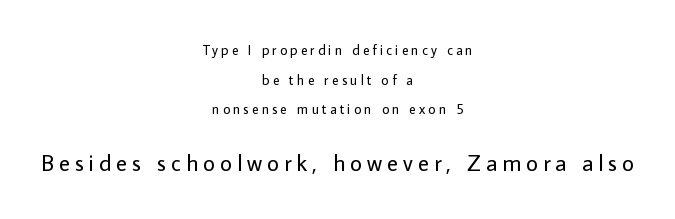
The image shows 23 px text type, upright; set centered, loose line spacing (2.11x), unusually wide letter spacing (+0.22 em), not underlined; the second (bottom) block is 1.64x larger.
